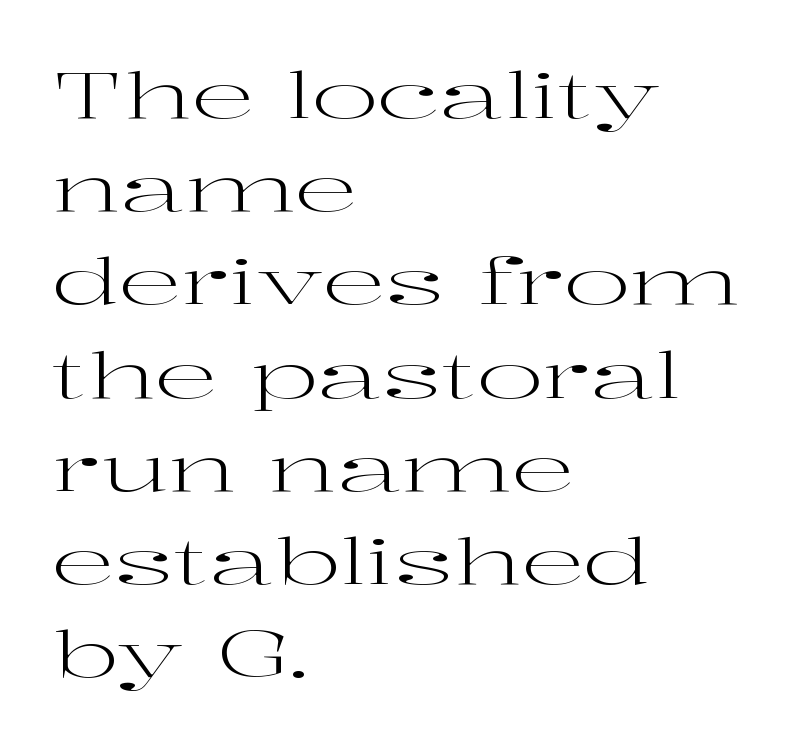
Q: Is the text bold? A: No.
Q: Is the text italic (slanted)? A: No, it is upright.
Q: Is the typeface a serif or a sans-serif typeface? A: Serif.
Q: Is the text underlined? A: No.
Q: How is the paragraph aligned? A: Left-aligned.
Q: Is the spacing between letters normal or unusually wide? A: Normal.
Q: Is the spacing between lines tight, normal or loose? A: Normal.
Q: Width (condensed, normal, or wide)? A: Wide.
Q: Stroke contrast? A: High.
Q: x-height? A: Medium.
Q: Monospaced? A: No.
